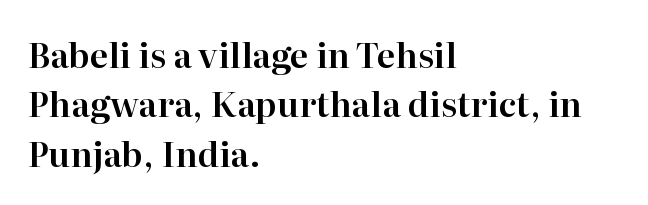
The image shows 34 px serif type, upright; set left-aligned, normal line spacing (1.45x), normal letter spacing, not underlined; high stroke contrast and a medium x-height.
